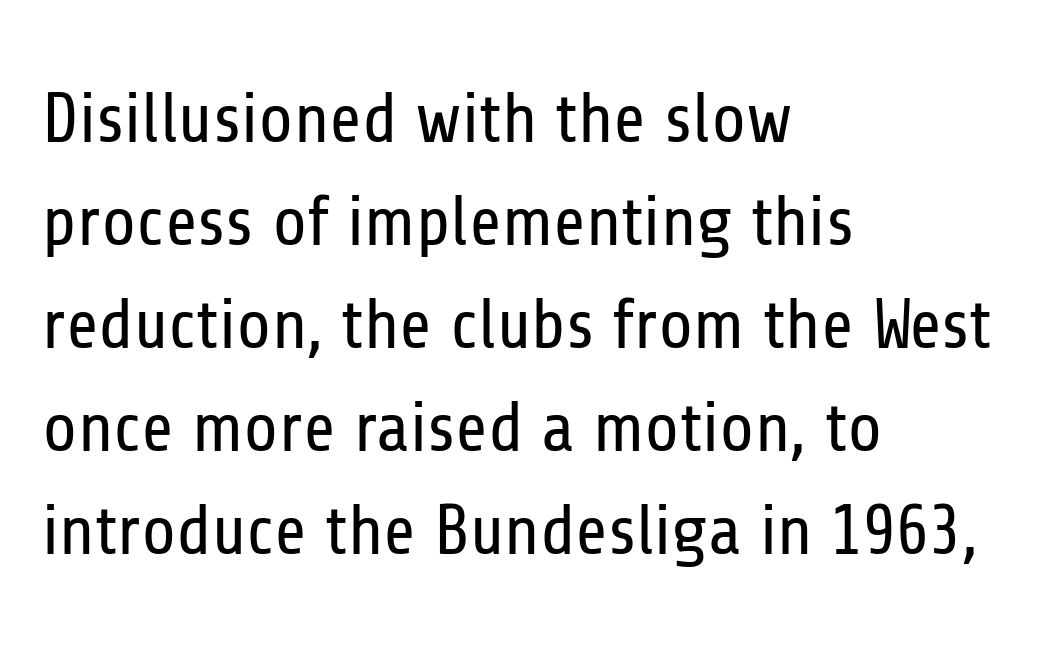
{"serif": "no", "italic": "no", "bold": "no", "weight": "regular", "width": "condensed", "stroke_contrast": "low", "x_height": "medium", "monospaced": "no", "underline": "no", "align": "left", "line_spacing": "normal", "line_spacing_ratio": 1.47, "letter_spacing": "normal", "letter_spacing_em": 0.0, "glyph_px": 70}
